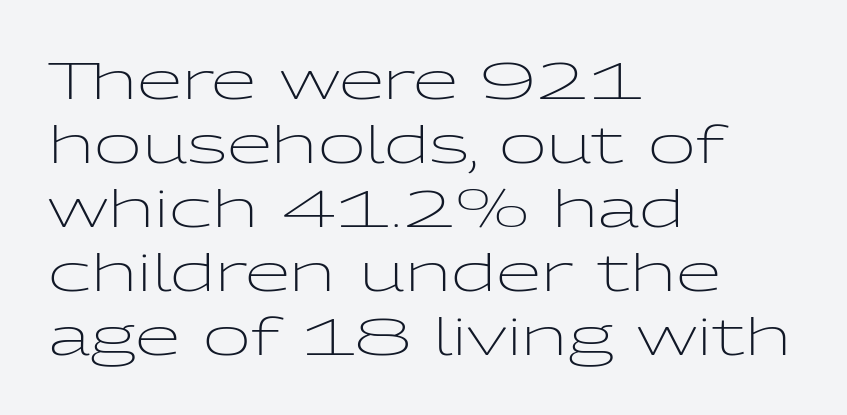
{"serif": "no", "italic": "no", "bold": "no", "weight": "light", "width": "wide", "stroke_contrast": "low", "x_height": "medium", "monospaced": "no", "underline": "no", "align": "left", "line_spacing_ratio": 1.23, "letter_spacing": "normal", "letter_spacing_em": 0.0, "glyph_px": 52}
